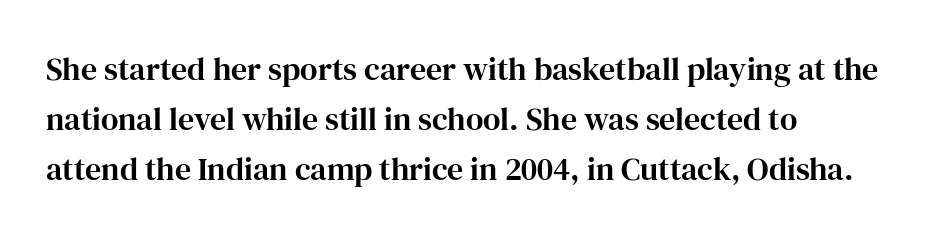
{"serif": "yes", "italic": "no", "width": "normal", "stroke_contrast": "high", "x_height": "medium", "monospaced": "no", "underline": "no", "align": "left", "line_spacing": "normal", "line_spacing_ratio": 1.56, "letter_spacing": "normal", "letter_spacing_em": 0.0, "glyph_px": 32}
